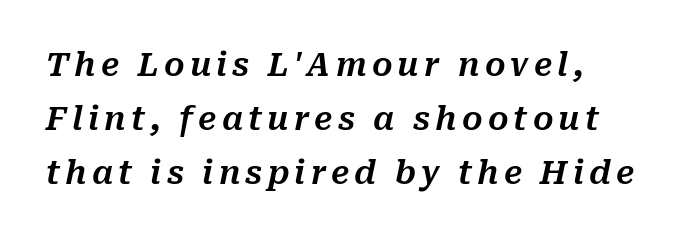
The image shows 32 px text type, italic (leaning right); set left-aligned, normal line spacing (1.68x), not underlined; medium stroke contrast and a medium x-height.
